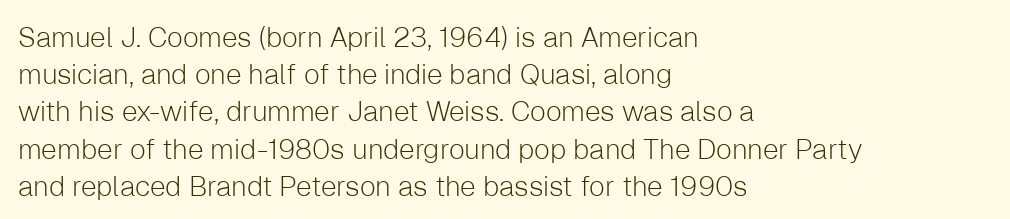
The typeface has the unassuming heft of standard copy or less. The paragraph shown leans on its left margin. The rendering shows plain stroke endings on the letterforms — a sans-serif design. This rendering leaves character spacing at its baseline value. Bare-footed words on every line. Tall strokes in this sample are plumb rather than angled.
